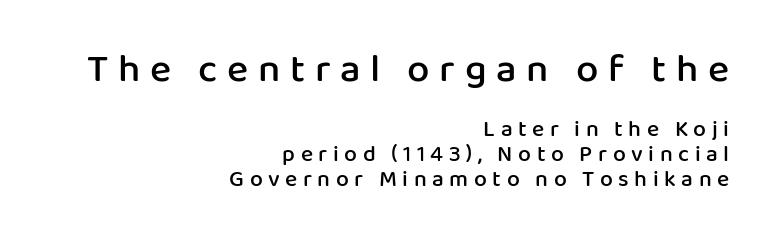
{"serif": "no", "italic": "no", "bold": "semi", "weight": "semibold", "width": "normal", "stroke_contrast": "low", "x_height": "medium", "monospaced": "no", "underline": "no", "align": "right", "line_spacing": "tight", "line_spacing_ratio": 1.08, "letter_spacing": "wide", "letter_spacing_em": 0.24, "larger_block": "first", "size_ratio": 1.74, "glyph_px": 40}
